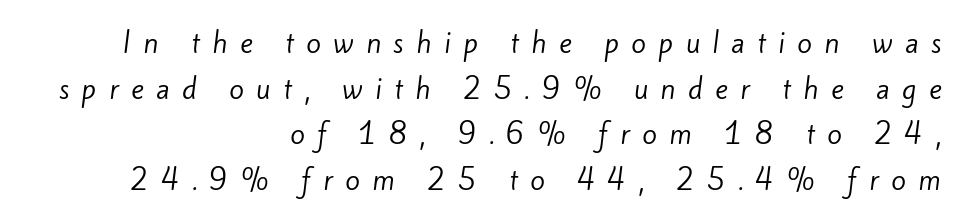
This reads as an unemphasized weight, regular at the heaviest. Casual observation: everything's shoved over to the right. Baseline-to-baseline distance is the conventional proportion of letter height. Letters rest on an invisible, unmarked baseline. Each word looks stretched out because of the extra space between its letters.
